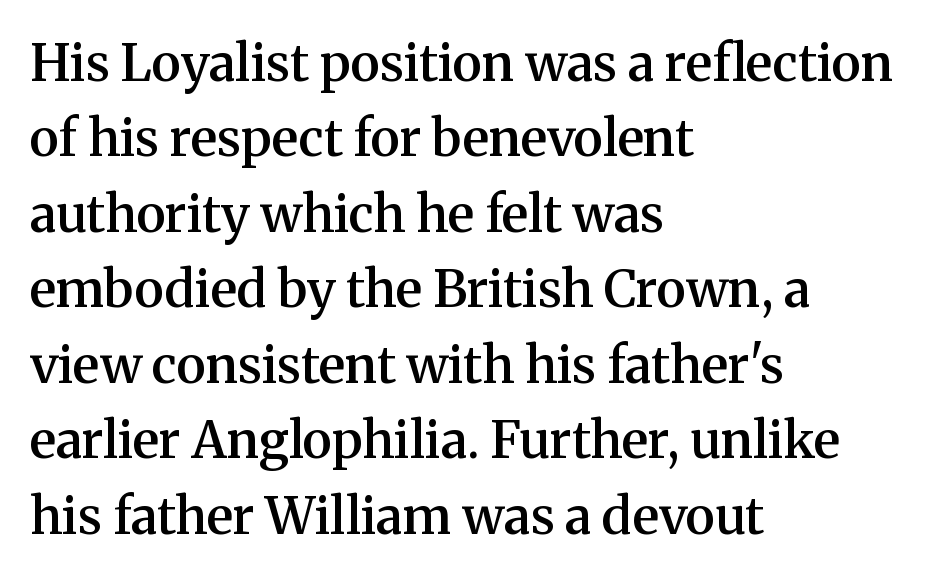
The image shows 51 px semibold serif type, upright; set left-aligned, normal line spacing (1.48x), normal letter spacing, not underlined; medium stroke contrast and a medium x-height.
